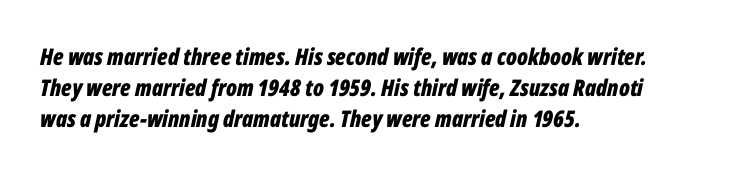
Reading down the block, your eye returns to a fixed left position each line. Slanted lettering throughout. Each word holds together tightly as a unit, with standard inter-letter gaps. Words float on clear page, feet unadorned. Whoever set this chose a conventional vertical rhythm. Typesetter's note: full bold, strokes at maximum text heaviness.
